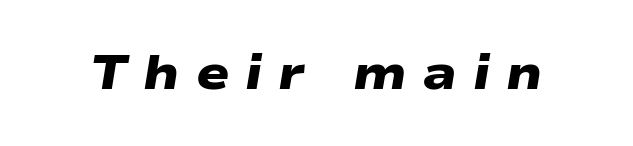
You could only call the tracking loose — the letters float apart. The sample has been set heavy, in full bold. The typeface chosen for these lines omits serifs. Do the characters align in a grid? No, the font is proportional.
